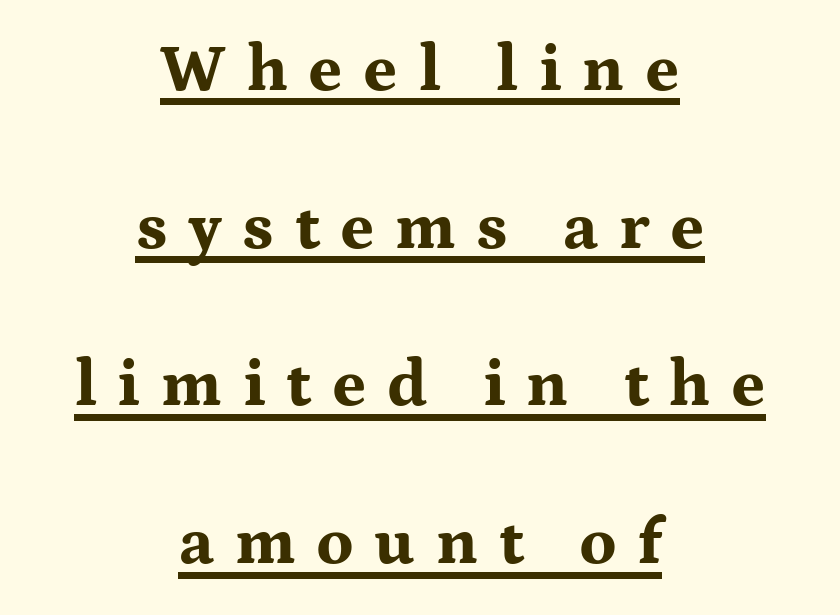
Q: Is the text bold? A: Yes.
Q: Is the text italic (slanted)? A: No, it is upright.
Q: Is the typeface a serif or a sans-serif typeface? A: Serif.
Q: Is the text underlined? A: Yes.
Q: How is the paragraph aligned? A: Centered.
Q: Is the spacing between letters normal or unusually wide? A: Unusually wide.
Q: Is the spacing between lines tight, normal or loose? A: Loose.
Q: Width (condensed, normal, or wide)? A: Wide.
Q: Stroke contrast? A: Medium.
Q: x-height? A: Medium.
Q: Monospaced? A: No.
